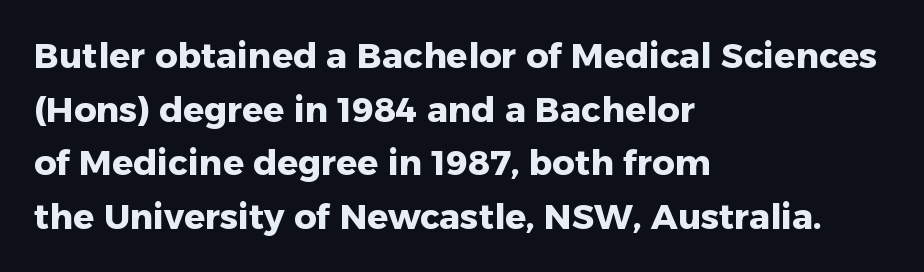
{"serif": "no", "italic": "no", "bold": "yes", "weight": "heavy", "width": "normal", "stroke_contrast": "low", "x_height": "medium", "monospaced": "no", "underline": "no", "align": "left", "line_spacing": "normal", "line_spacing_ratio": 1.53, "letter_spacing": "normal", "letter_spacing_em": 0.0, "glyph_px": 35}
